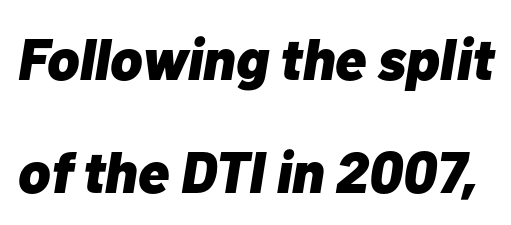
Q: Is the text bold? A: Yes.
Q: Is the text italic (slanted)? A: Yes, it leans right by about 10 degrees.
Q: Is the text underlined? A: No.
Q: Is the spacing between letters normal or unusually wide? A: Normal.
Q: Is the spacing between lines tight, normal or loose? A: Loose.
Q: Width (condensed, normal, or wide)? A: Normal.
Q: Stroke contrast? A: Low.
Q: x-height? A: Medium.
Q: Monospaced? A: No.
